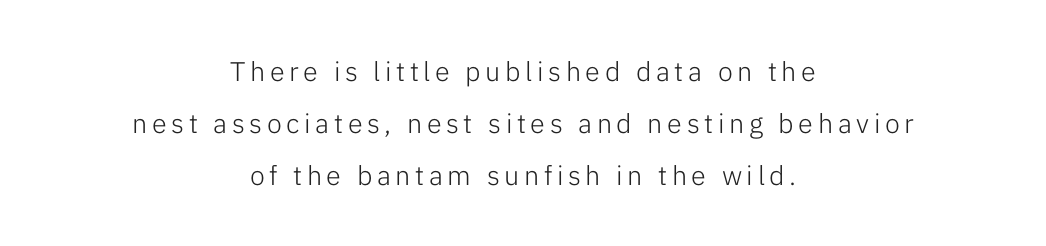
{"italic": "no", "bold": "no", "underline": "no", "align": "center", "line_spacing": "loose", "line_spacing_ratio": 1.93, "glyph_px": 27}
